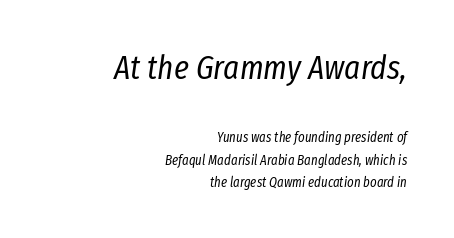
The image shows 34 px regular-weight, condensed type, italic (leaning right); set right-aligned, normal line spacing (1.59x), normal letter spacing, not underlined; the first (top) block is 2.43x larger; low stroke contrast and a medium x-height.
